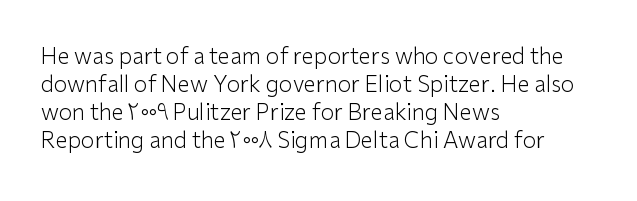
The image shows 22 px text type, upright; set left-aligned, normal line spacing (1.28x), normal letter spacing, not underlined.
